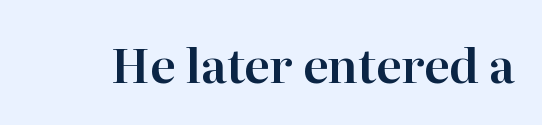
The image shows 47 px serif type, upright; set normal letter spacing, not underlined; high stroke contrast and a medium x-height.
